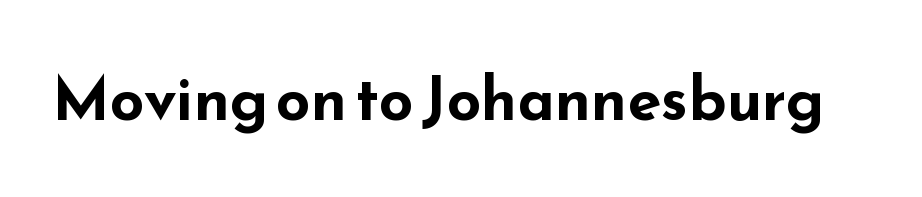
Q: Is the text bold? A: Yes.
Q: Is the text italic (slanted)? A: No, it is upright.
Q: Is the typeface a serif or a sans-serif typeface? A: Sans-serif.
Q: Is the text underlined? A: No.
Q: Is the spacing between letters normal or unusually wide? A: Normal.
Q: Width (condensed, normal, or wide)? A: Wide.
Q: Stroke contrast? A: Low.
Q: x-height? A: Small.
Q: Monospaced? A: No.
